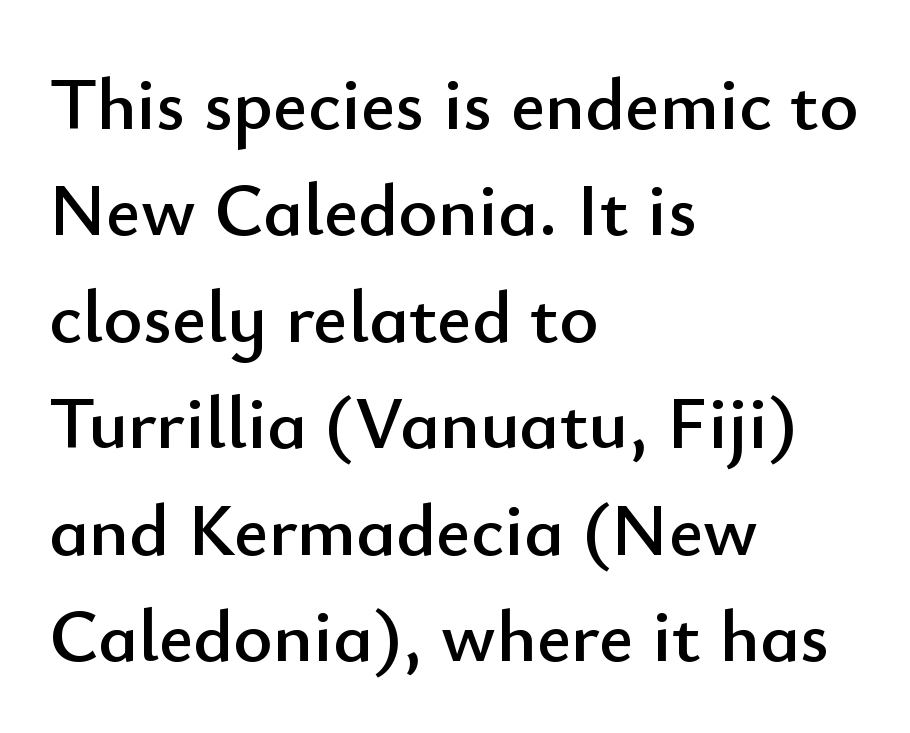
The image shows 75 px sans-serif type, upright; set left-aligned, normal line spacing (1.42x), normal letter spacing, not underlined; low stroke contrast and a small x-height.
